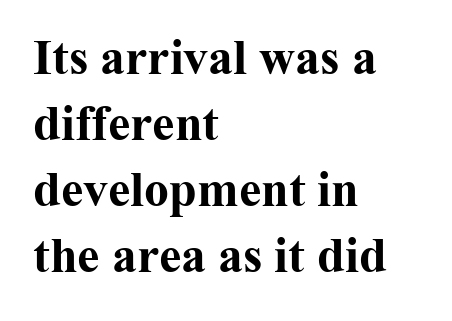
Q: Is the text bold? A: Yes.
Q: Is the text italic (slanted)? A: No, it is upright.
Q: Is the typeface a serif or a sans-serif typeface? A: Serif.
Q: Is the text underlined? A: No.
Q: How is the paragraph aligned? A: Left-aligned.
Q: Is the spacing between letters normal or unusually wide? A: Normal.
Q: Is the spacing between lines tight, normal or loose? A: Normal.
Q: Width (condensed, normal, or wide)? A: Normal.
Q: Stroke contrast? A: Medium.
Q: x-height? A: Medium.
Q: Monospaced? A: No.
